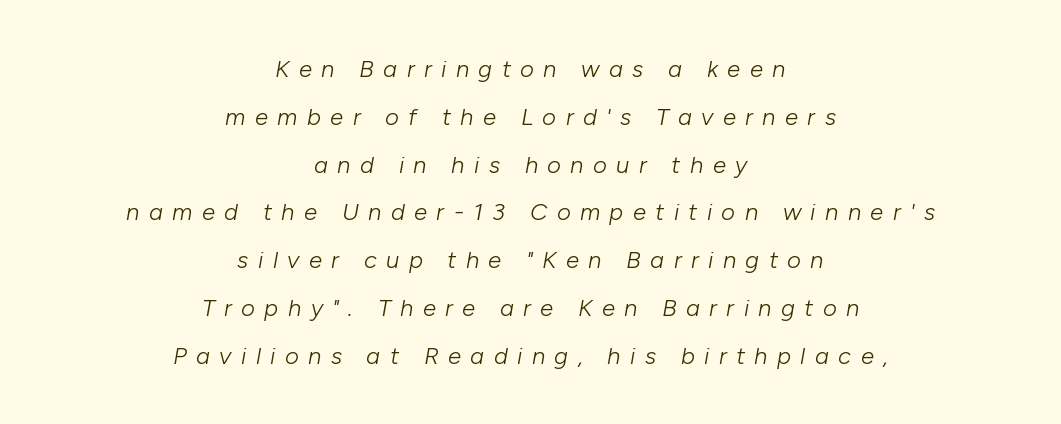
The lines are quadded center. What stands out about the letter spacing? Its width — letters are far apart. Horizontal bands of white between lines are thick stripes. Is the stroke heavy? The answer is a plain regular-or-lighter. Italic? Definitely — the glyphs are oblique. The string is rendered with underlining switched off.
